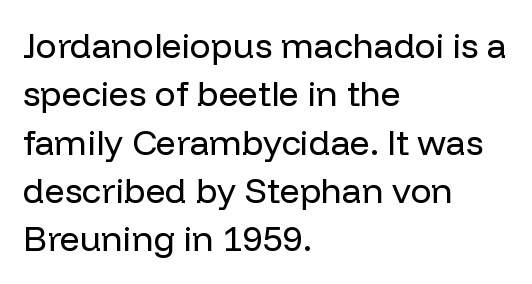
Each letter keeps its own natural width here, so spacing adapts to shape. The space beneath each line is pristine and unruled. Does extra space separate the letters? No, they use regular spacing. The axis of the letterforms is exactly vertical.
